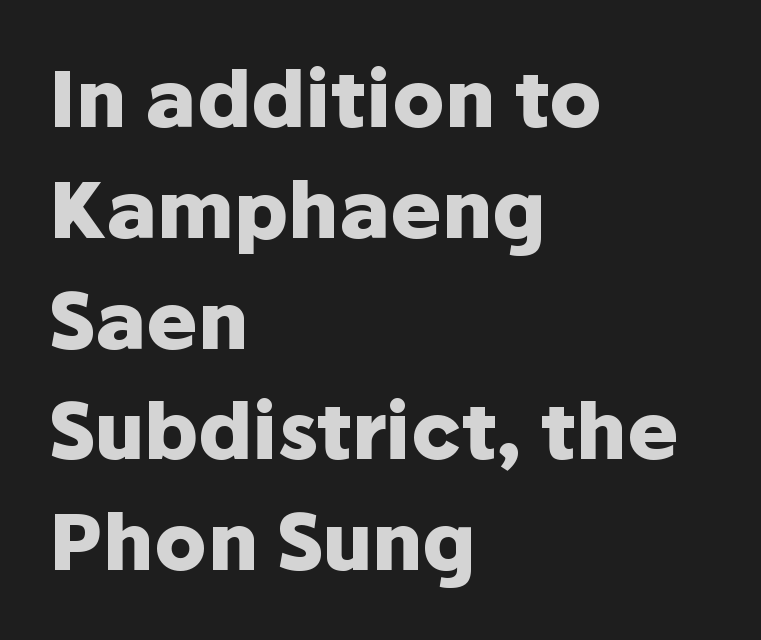
The image shows 78 px heavy sans-serif type, upright; set left-aligned, normal line spacing (1.42x), normal letter spacing, not underlined; low stroke contrast and a medium x-height.
